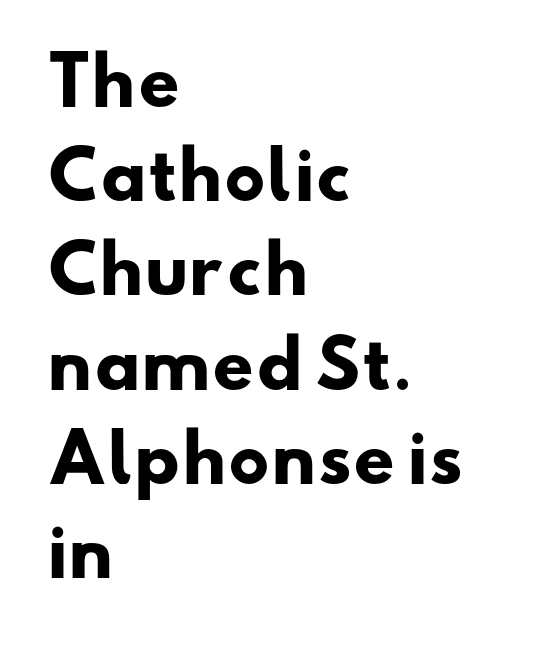
The image shows 65 px heavy, wide sans-serif type; set left-aligned, normal line spacing (1.45x), normal letter spacing, not underlined; low stroke contrast and a small x-height.
